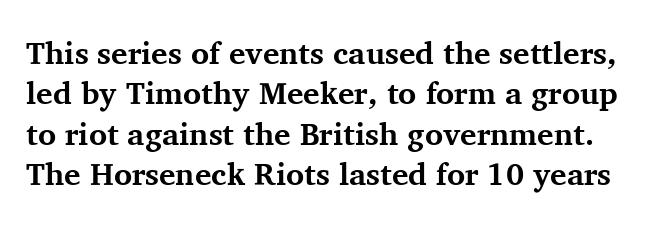
{"serif": "yes", "italic": "no", "bold": "yes", "weight": "bold", "width": "normal", "stroke_contrast": "medium", "x_height": "medium", "monospaced": "no", "underline": "no", "line_spacing": "normal", "line_spacing_ratio": 1.3, "letter_spacing": "normal", "letter_spacing_em": 0.0, "glyph_px": 31}
